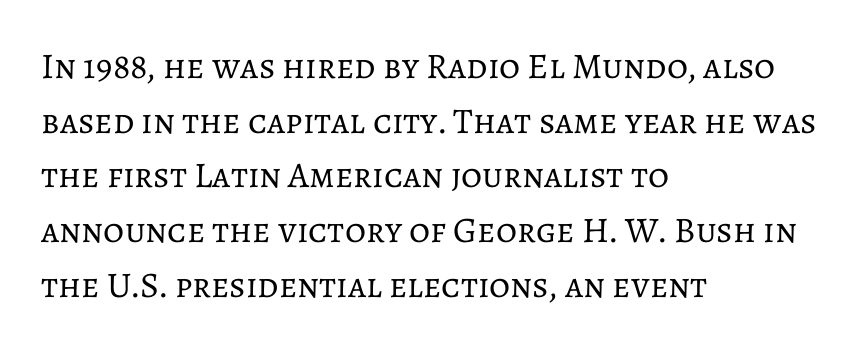
The weight tops out at a normal text grade. Looks like regular typesetting: each glyph gets only the width it needs. Leading: standard. Does the lettering tilt? It doesn't — this is upright. A student would call this left alignment; a typographer would say flush left, rag right.
